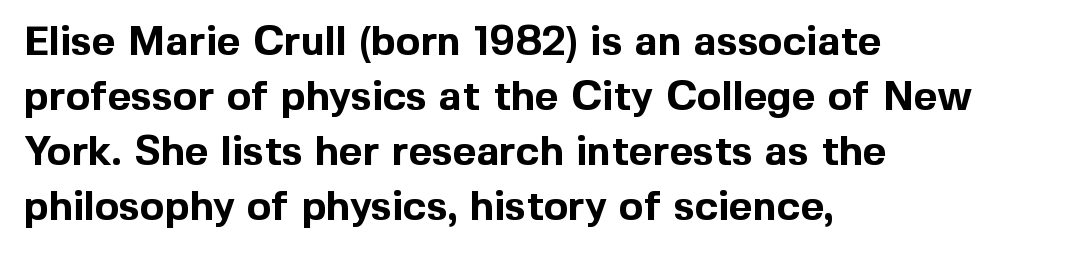
Q: Is the text bold? A: Yes.
Q: Is the text italic (slanted)? A: No, it is upright.
Q: Is the typeface a serif or a sans-serif typeface? A: Sans-serif.
Q: Is the text underlined? A: No.
Q: How is the paragraph aligned? A: Left-aligned.
Q: Is the spacing between letters normal or unusually wide? A: Normal.
Q: Is the spacing between lines tight, normal or loose? A: Normal.
Q: Width (condensed, normal, or wide)? A: Normal.
Q: x-height? A: Medium.
Q: Monospaced? A: No.
